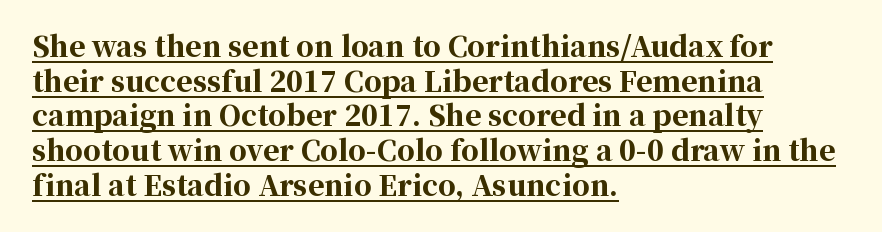
{"serif": "yes", "italic": "no", "bold": "yes", "weight": "bold", "width": "normal", "stroke_contrast": "high", "x_height": "medium", "monospaced": "no", "underline": "yes", "align": "left", "line_spacing_ratio": 1.24, "letter_spacing": "normal", "letter_spacing_em": 0.0, "glyph_px": 28}
